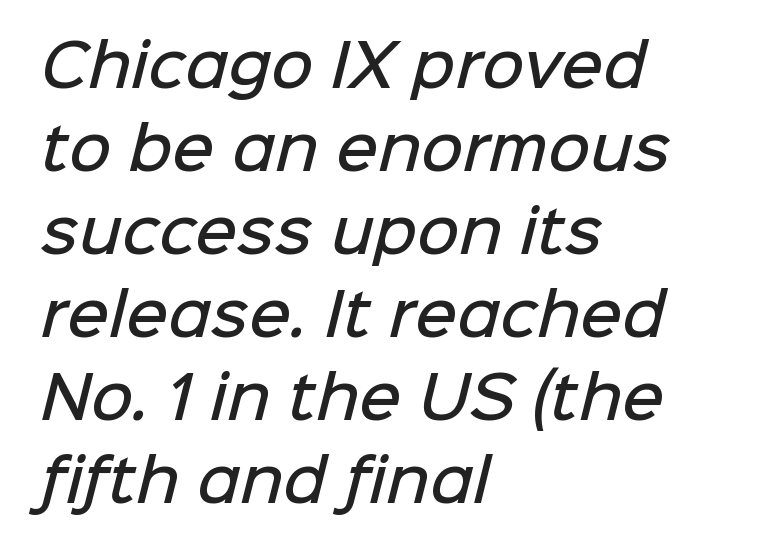
Q: Is the text bold? A: Semi-bold.
Q: Is the typeface a serif or a sans-serif typeface? A: Sans-serif.
Q: Is the text underlined? A: No.
Q: How is the paragraph aligned? A: Left-aligned.
Q: Is the spacing between letters normal or unusually wide? A: Normal.
Q: Is the spacing between lines tight, normal or loose? A: Normal.
Q: Width (condensed, normal, or wide)? A: Normal.
Q: Stroke contrast? A: Low.
Q: x-height? A: Medium.
Q: Monospaced? A: No.
